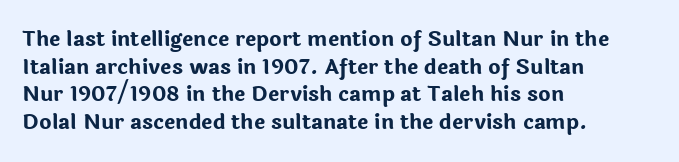
The image shows 21 px bold type, upright; set left-aligned, normal line spacing (1.32x), normal letter spacing, not underlined.
